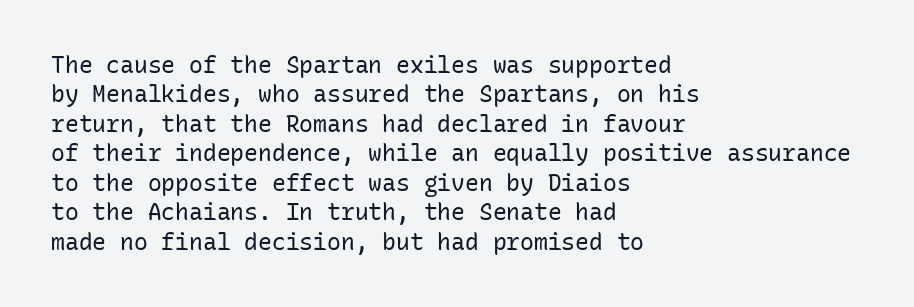
Q: Is the text bold? A: No.
Q: Is the text italic (slanted)? A: No, it is upright.
Q: Is the text underlined? A: No.
Q: How is the paragraph aligned? A: Left-aligned.
Q: Is the spacing between letters normal or unusually wide? A: Normal.
Q: Is the spacing between lines tight, normal or loose? A: Normal.
